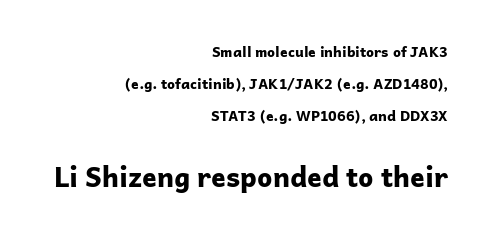
The image shows 27 px bold type, upright; set right-aligned, loose line spacing (2.27x), normal letter spacing, not underlined; the second (bottom) block is 1.93x larger.
